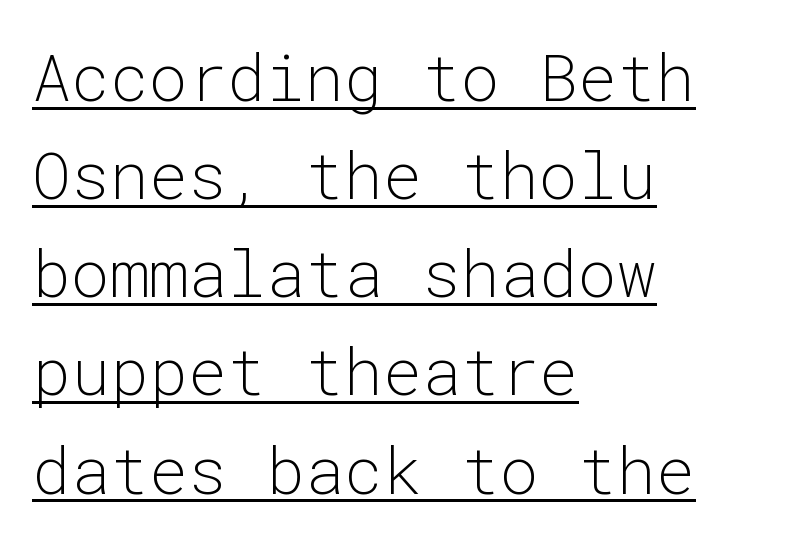
Q: Is the text bold? A: No.
Q: Is the text italic (slanted)? A: No, it is upright.
Q: Is the typeface a serif or a sans-serif typeface? A: Sans-serif.
Q: Is the text underlined? A: Yes.
Q: How is the paragraph aligned? A: Left-aligned.
Q: Is the spacing between letters normal or unusually wide? A: Normal.
Q: Is the spacing between lines tight, normal or loose? A: Normal.
Q: Width (condensed, normal, or wide)? A: Normal.
Q: Stroke contrast? A: Low.
Q: x-height? A: Medium.
Q: Monospaced? A: Yes.
